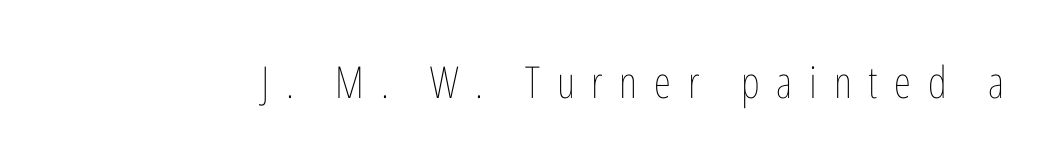
The image shows 44 px thin, condensed type, upright; set unusually wide letter spacing (+0.38 em), not underlined; low stroke contrast and a medium x-height.
